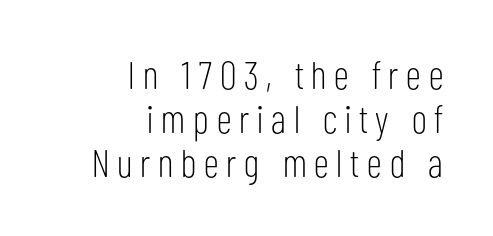
Type style note: lacks serifs. Quick note: not italic, upright. Is this a fixed-width face? No — the glyphs have proportional, varying widths. Very little white space separates one row of letters from the next. Has an underline been added? It has not.
